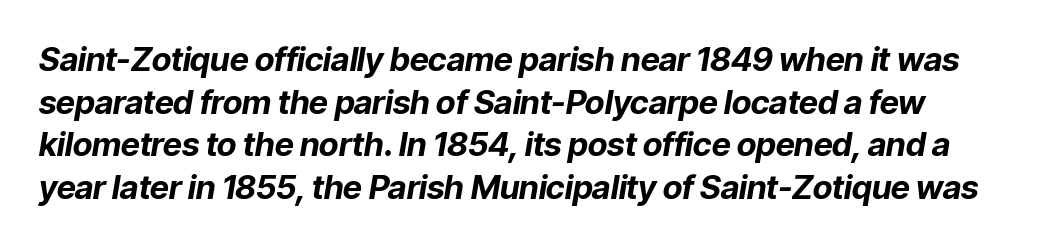
The image shows 33 px bold type, italic (leaning right); set normal line spacing (1.29x), normal letter spacing, not underlined; low stroke contrast and a medium x-height.
